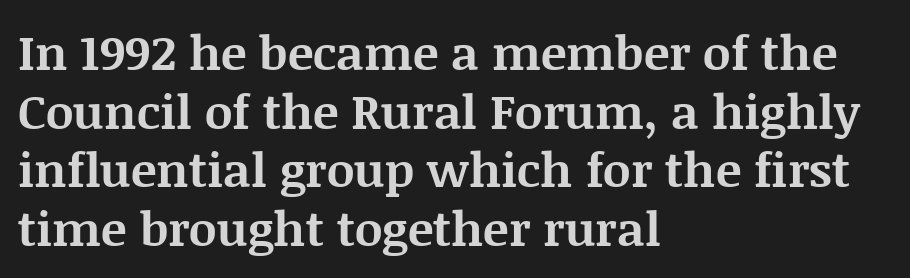
Q: Is the text bold? A: Yes.
Q: Is the text italic (slanted)? A: No, it is upright.
Q: Is the typeface a serif or a sans-serif typeface? A: Serif.
Q: Is the text underlined? A: No.
Q: How is the paragraph aligned? A: Left-aligned.
Q: Is the spacing between letters normal or unusually wide? A: Normal.
Q: Width (condensed, normal, or wide)? A: Normal.
Q: Stroke contrast? A: Medium.
Q: x-height? A: Large.
Q: Monospaced? A: No.
